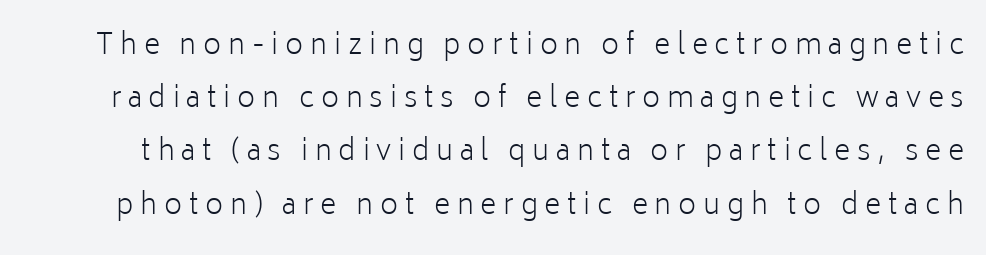
The image shows 28 px light sans-serif type, upright; set loose line spacing (1.9x), unusually wide letter spacing (+0.24 em), not underlined; low stroke contrast and a medium x-height.
